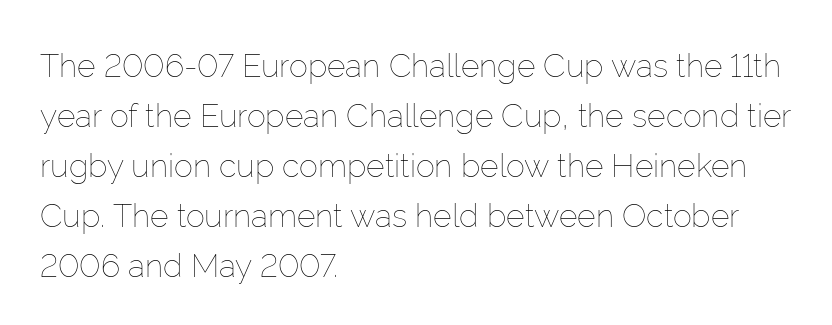
{"italic": "no", "bold": "no", "weight": "thin", "width": "normal", "stroke_contrast": "low", "x_height": "medium", "monospaced": "no", "underline": "no", "align": "left", "line_spacing": "normal", "line_spacing_ratio": 1.56, "letter_spacing": "normal", "letter_spacing_em": 0.0, "glyph_px": 32}
